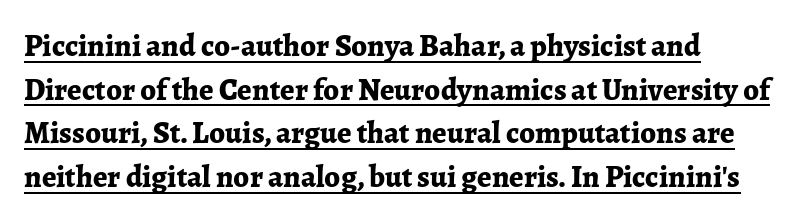
{"serif": "yes", "italic": "no", "bold": "yes", "weight": "bold", "width": "normal", "stroke_contrast": "low", "x_height": "medium", "monospaced": "no", "underline": "yes", "align": "left", "line_spacing": "normal", "line_spacing_ratio": 1.41, "letter_spacing": "normal", "letter_spacing_em": 0.0, "glyph_px": 31}
